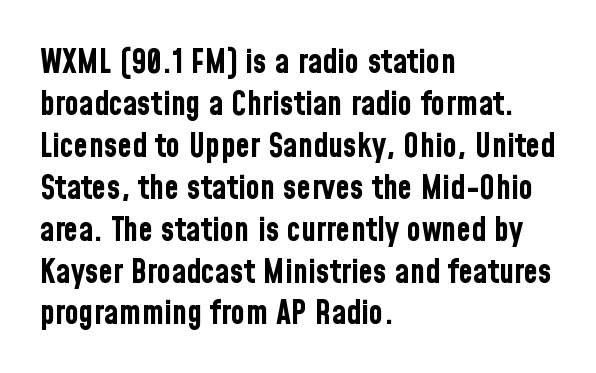
There is no visible air inserted between adjacent glyphs. Students, this is bold: see how much ink each stroke carries. Leftover space on each line is placed entirely after the last word. The lettering stays uniformly vertical, giving the passage a roman look.
